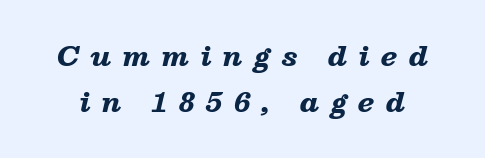
{"italic": "yes", "lean": "right", "slant_degrees": 13, "bold": "yes", "underline": "no", "line_spacing_ratio": 1.77, "letter_spacing": "wide", "letter_spacing_em": 0.44, "glyph_px": 26}
